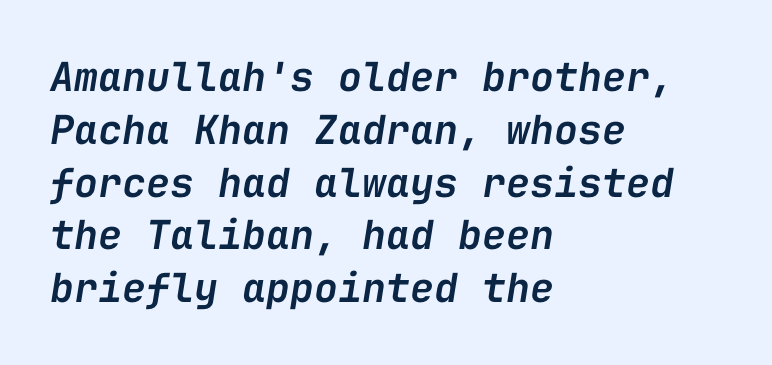
Q: Is the text bold? A: Semi-bold.
Q: Is the text italic (slanted)? A: Yes, it leans right by about 9 degrees.
Q: Is the text underlined? A: No.
Q: How is the paragraph aligned? A: Left-aligned.
Q: Is the spacing between letters normal or unusually wide? A: Normal.
Q: Is the spacing between lines tight, normal or loose? A: Normal.
Q: Width (condensed, normal, or wide)? A: Normal.
Q: Stroke contrast? A: Low.
Q: x-height? A: Medium.
Q: Monospaced? A: Yes.
